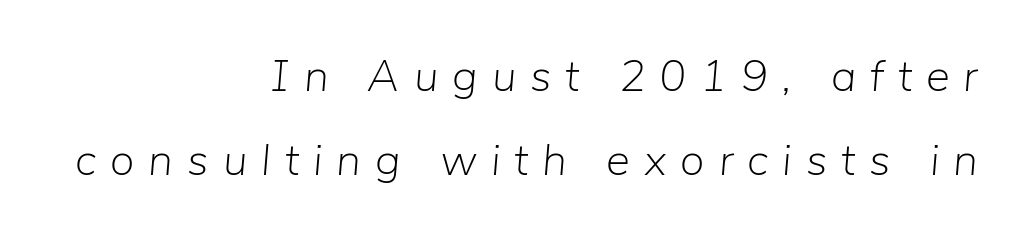
Check under the words: just untouched page. The strokes carry an ordinary text weight at most. Italic: yes, the glyphs are oblique. Notice how the passage keeps a crisp vertical edge on the right only. Honestly, the letter spacing is so wide it's the main thing you notice.
